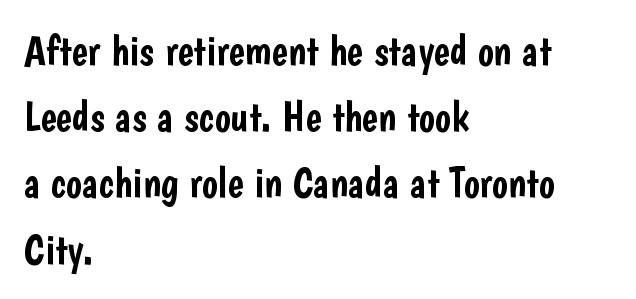
Notice how the passage keeps a crisp vertical edge on the left only. Is this a fixed-width face? No — the glyphs have proportional, varying widths. The specimen omits any rule beneath the text block's lines. Is there much room between lines? A standard amount, neither cramped nor airy.
